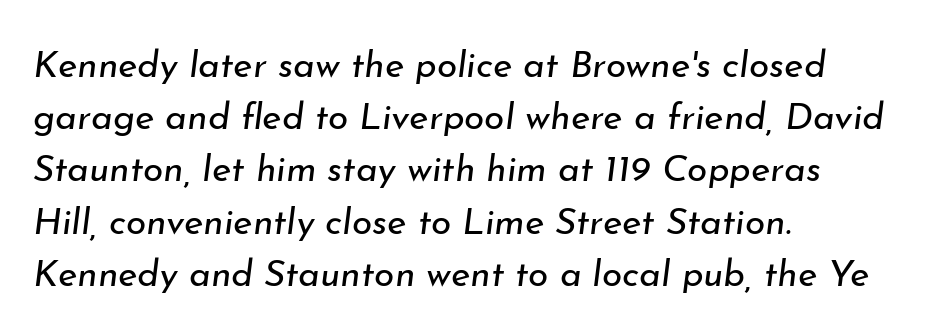
{"italic": "yes", "lean": "right", "slant_degrees": 7, "bold": "no", "weight": "regular", "width": "normal", "stroke_contrast": "low", "x_height": "small", "monospaced": "no", "underline": "no", "align": "left", "line_spacing": "normal", "line_spacing_ratio": 1.41, "letter_spacing": "normal", "letter_spacing_em": 0.0, "glyph_px": 37}
